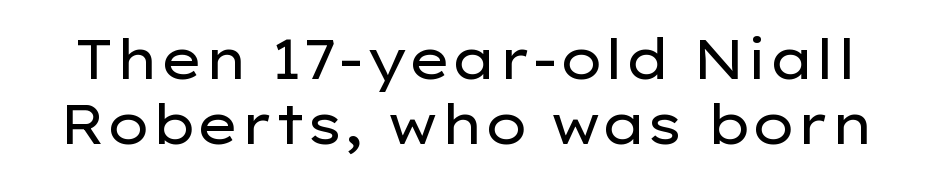
Q: Is the text bold? A: No.
Q: Is the text italic (slanted)? A: No, it is upright.
Q: Is the typeface a serif or a sans-serif typeface? A: Sans-serif.
Q: Is the text underlined? A: No.
Q: Is the spacing between letters normal or unusually wide? A: Normal.
Q: Width (condensed, normal, or wide)? A: Wide.
Q: Stroke contrast? A: Low.
Q: x-height? A: Medium.
Q: Monospaced? A: No.
